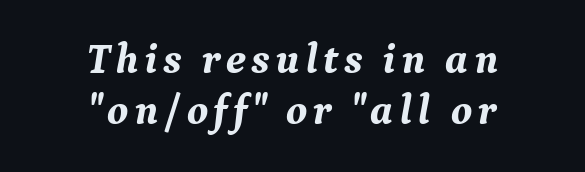
{"serif": "yes", "italic": "yes", "lean": "right", "slant_degrees": 9, "bold": "yes", "weight": "bold", "width": "normal", "stroke_contrast": "medium", "x_height": "medium", "monospaced": "no", "underline": "no", "align": "center", "line_spacing_ratio": 1.21, "glyph_px": 42}
